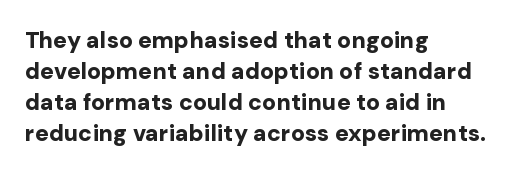
The image shows 23 px bold type, upright; set left-aligned, normal line spacing (1.35x), normal letter spacing, not underlined.
